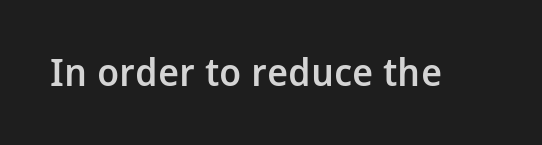
Style check: upright. These lines keep a tight, regular rhythm from letter to letter. As a designer I'd log this as weight 600, semibold. The gap between lines stays unmarked. The type family on display is of the sans-serif kind.
